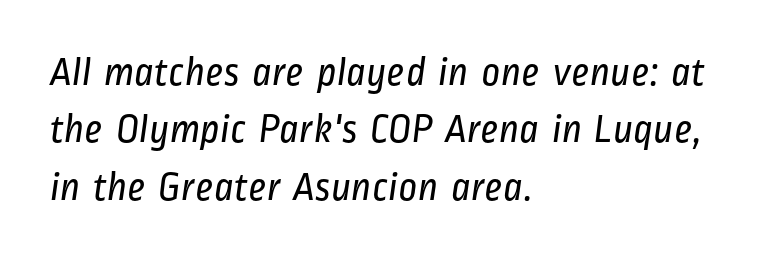
Here the designer chose a conventional face with non-uniform glyph widths. Casual observation: everything's shoved over to the left. Line spacing here is normal. Compared with typical body copy, the letter spacing here is the same. The specimen omits any rule beneath the text block's lines. Weight class: somewhere from thin through regular.
